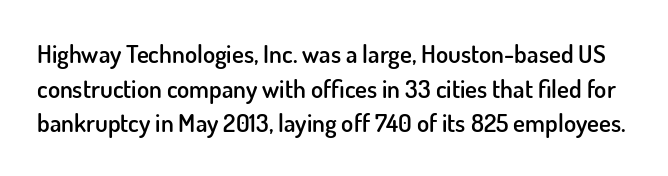
The image shows 25 px text type, upright; set normal line spacing (1.39x), normal letter spacing, not underlined.
